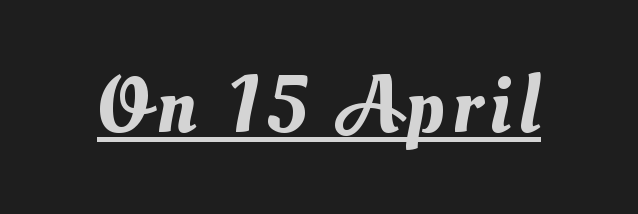
The image shows 80 px text type; set underlined; medium stroke contrast and a small x-height.
